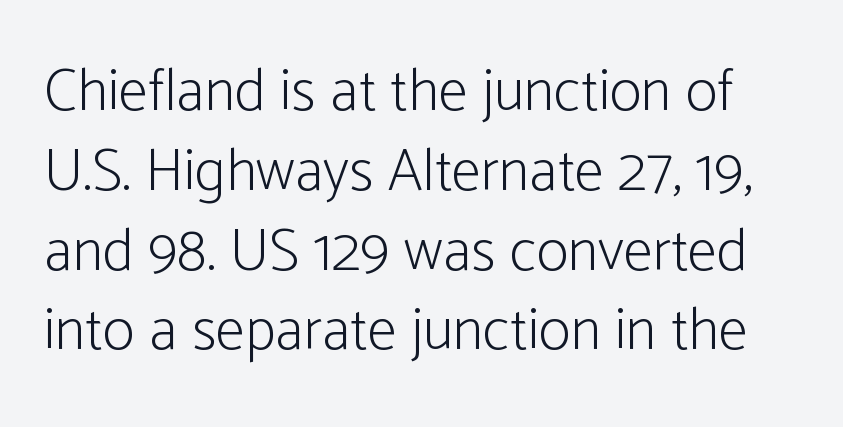
{"serif": "no", "italic": "no", "bold": "no", "weight": "light", "width": "condensed", "stroke_contrast": "low", "x_height": "medium", "monospaced": "no", "underline": "no", "line_spacing": "normal", "line_spacing_ratio": 1.33, "letter_spacing": "normal", "letter_spacing_em": 0.0, "glyph_px": 60}
